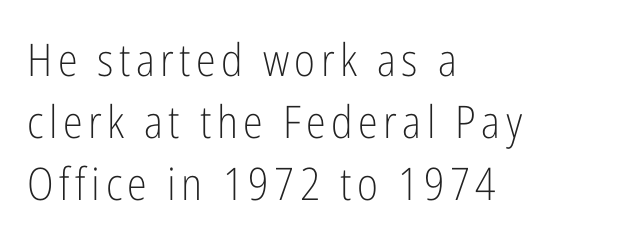
The typeface chosen for these lines omits serifs. Decoration check: the copy has no underline. Every stem runs plumb, perpendicular to the baseline. Varying glyph widths throughout — classic text-font behaviour. All the whitespace from short lines collects on the right.
